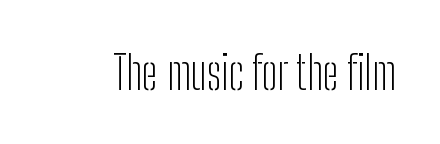
Q: Is the text bold? A: No.
Q: Is the text italic (slanted)? A: No, it is upright.
Q: Is the typeface a serif or a sans-serif typeface? A: Sans-serif.
Q: Is the text underlined? A: No.
Q: Is the spacing between letters normal or unusually wide? A: Normal.
Q: Width (condensed, normal, or wide)? A: Condensed.
Q: Stroke contrast? A: Low.
Q: x-height? A: Medium.
Q: Monospaced? A: No.
